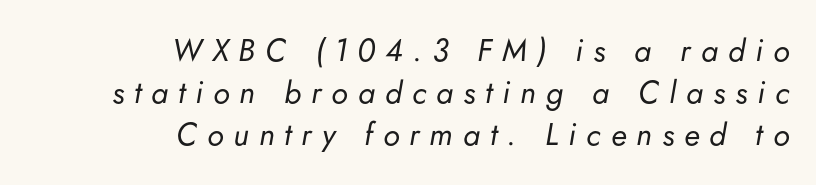
The image shows 31 px regular-weight type, italic (leaning right); set right-aligned, normal line spacing (1.36x), unusually wide letter spacing (+0.32 em), not underlined; low stroke contrast and a small x-height.
